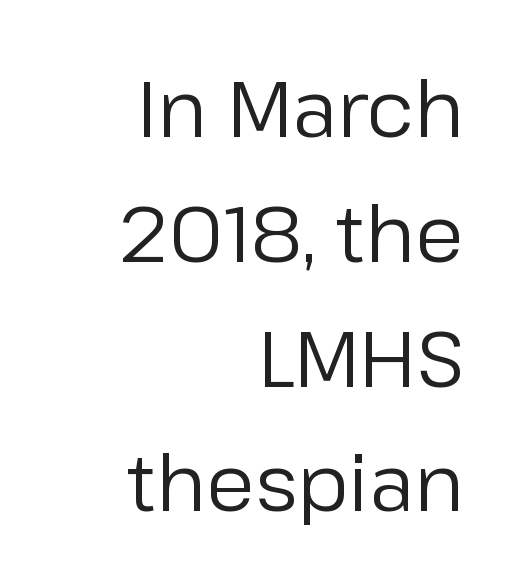
The image shows 79 px regular-weight sans-serif type, upright; set right-aligned, normal line spacing (1.58x), normal letter spacing, not underlined; low stroke contrast and a medium x-height.
